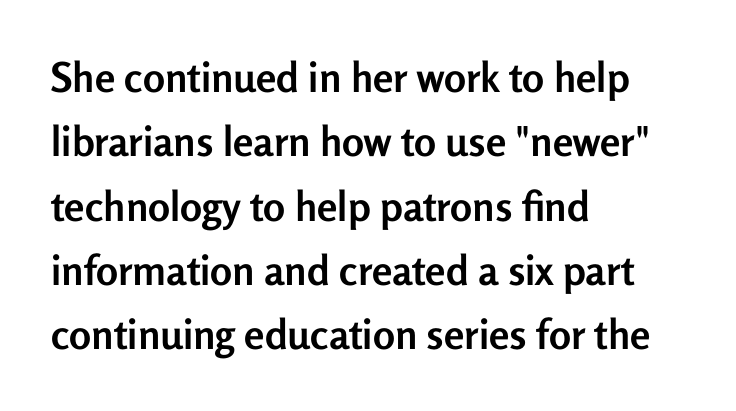
The image shows 41 px semibold sans-serif type, upright; set left-aligned, normal line spacing (1.57x), normal letter spacing, not underlined; low stroke contrast and a medium x-height.
